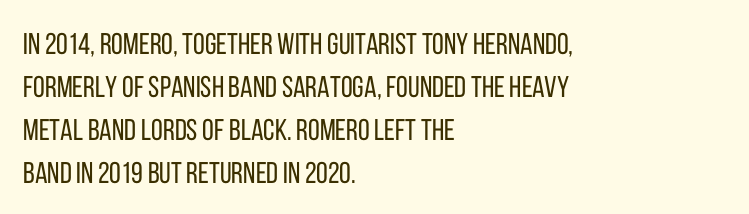
Q: Is the text bold? A: No.
Q: Is the text italic (slanted)? A: No, it is upright.
Q: Is the typeface a serif or a sans-serif typeface? A: Sans-serif.
Q: Is the text underlined? A: No.
Q: How is the paragraph aligned? A: Left-aligned.
Q: Is the spacing between letters normal or unusually wide? A: Normal.
Q: Is the spacing between lines tight, normal or loose? A: Normal.
Q: Width (condensed, normal, or wide)? A: Condensed.
Q: Stroke contrast? A: Low.
Q: x-height? A: Large.
Q: Monospaced? A: No.
